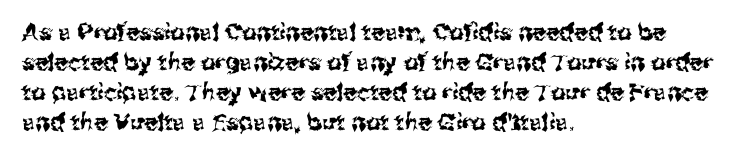
The ragged edge is on the right, which tells us the setting is flush left. What's the leading like? Ordinary, nothing unusual. Posture: straight, roman, zero tilt. The face used here is rendered with its standard letterfit. Letters rest on an invisible, unmarked baseline.
